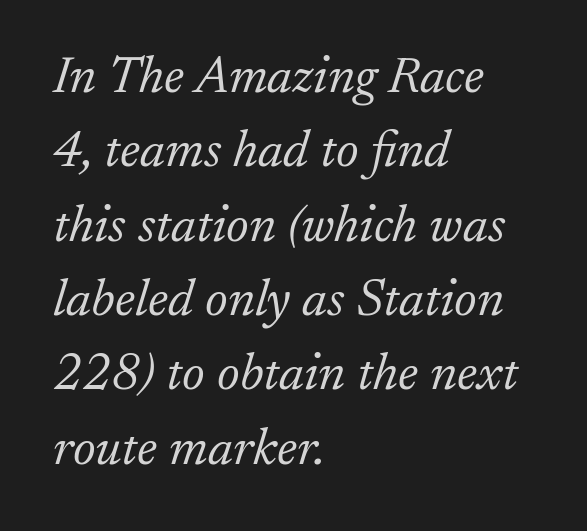
Q: Is the text bold? A: No.
Q: Is the text italic (slanted)? A: Yes, it leans right by about 17 degrees.
Q: Is the typeface a serif or a sans-serif typeface? A: Serif.
Q: Is the text underlined? A: No.
Q: How is the paragraph aligned? A: Left-aligned.
Q: Is the spacing between letters normal or unusually wide? A: Normal.
Q: Is the spacing between lines tight, normal or loose? A: Normal.
Q: Width (condensed, normal, or wide)? A: Normal.
Q: Stroke contrast? A: Low.
Q: x-height? A: Small.
Q: Monospaced? A: No.
